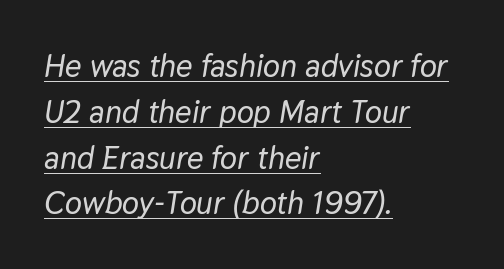
{"italic": "yes", "lean": "right", "slant_degrees": 9, "width": "normal", "stroke_contrast": "low", "x_height": "medium", "monospaced": "no", "underline": "yes", "align": "left", "line_spacing": "normal", "line_spacing_ratio": 1.43, "letter_spacing": "normal", "letter_spacing_em": 0.0, "glyph_px": 32}
